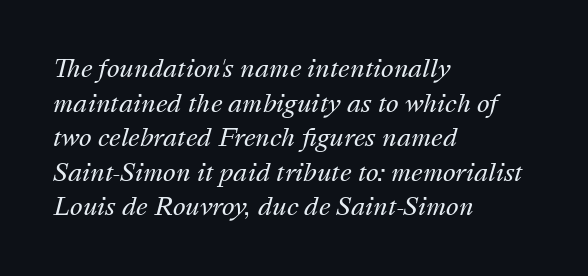
The designer left line spacing at the default. Summary of weight: not heavy and not bold. The face used here is rendered with its standard letterfit. Emphasis-style slanted type is in use.
